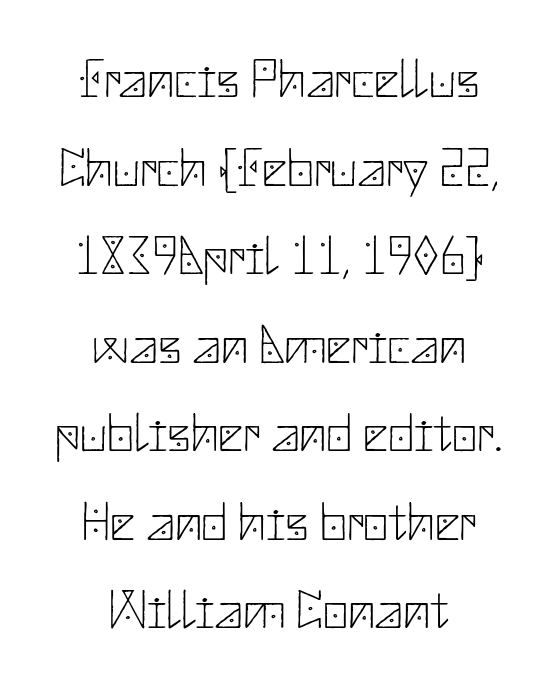
The font is comparable to plain body text, perhaps lighter. Glance below the letters and you will spot only blank space. The text was rendered using a sans face with plain stroke endings. The rendering keeps characters at their native spacing. A typesetter would call this leading conventional body-copy spacing.
